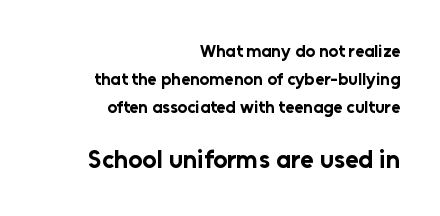
{"italic": "no", "bold": "yes", "underline": "no", "align": "right", "line_spacing": "normal", "line_spacing_ratio": 1.65, "letter_spacing": "normal", "letter_spacing_em": 0.0, "larger_block": "second", "size_ratio": 1.47, "glyph_px": 25}
